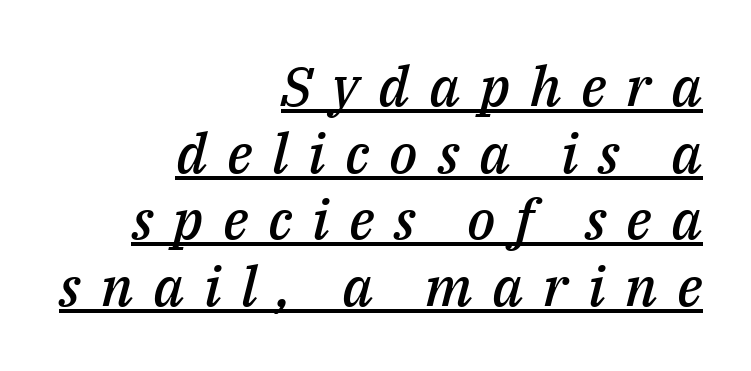
Q: Is the text bold? A: Semi-bold.
Q: Is the text italic (slanted)? A: Yes, it leans right by about 14 degrees.
Q: Is the text underlined? A: Yes.
Q: How is the paragraph aligned? A: Right-aligned.
Q: Is the spacing between letters normal or unusually wide? A: Unusually wide.
Q: Width (condensed, normal, or wide)? A: Normal.
Q: Stroke contrast? A: Medium.
Q: x-height? A: Medium.
Q: Monospaced? A: No.
